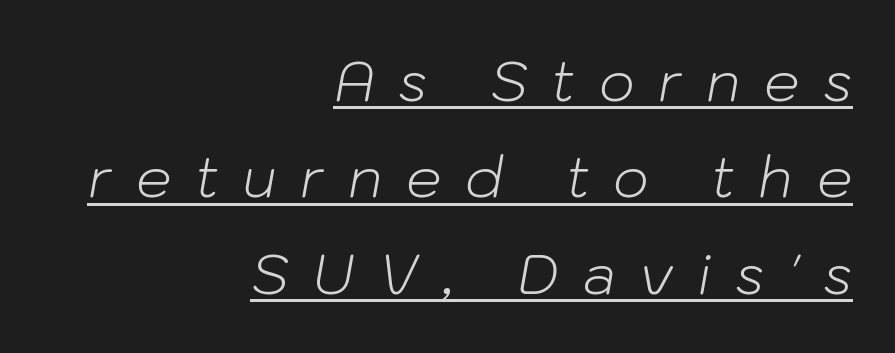
The image shows 56 px light type, italic (leaning right); set right-aligned, line spacing 1.72x, unusually wide letter spacing (+0.42 em), underlined; low stroke contrast and a medium x-height.
